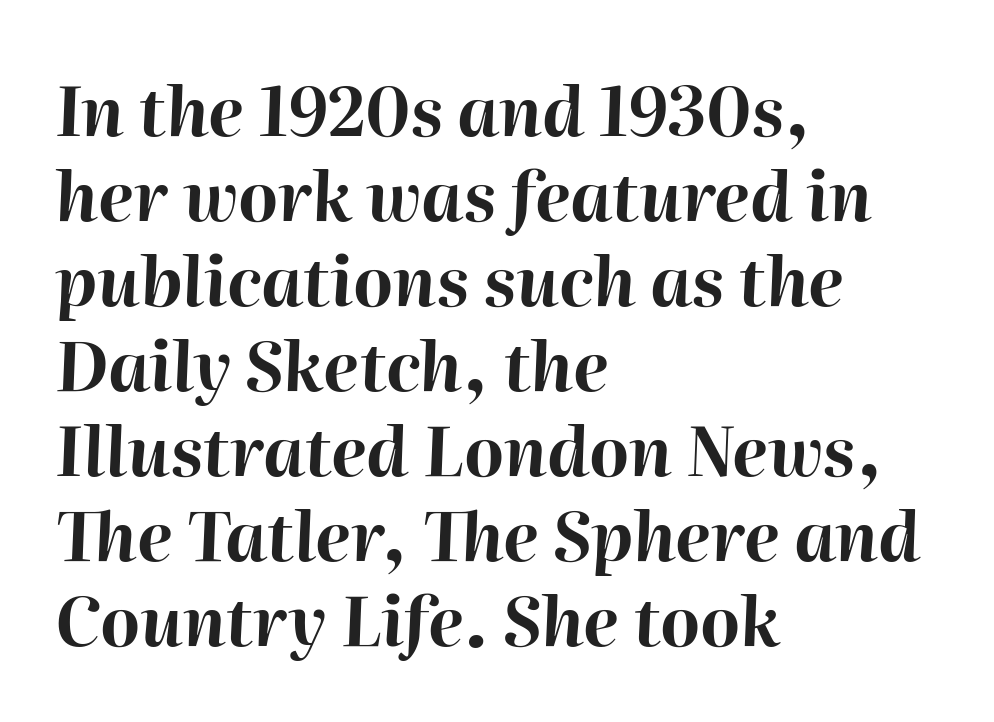
Characters follow at the spacing the type designer built in. Quick note: interline space is typical. Only glyphs here, with clear space below each row. This is oblique type, the kind used for emphasis or titles. The compositor pushed each line to the left boundary. This sample has the flowing, uneven cadence of proportional lettering.
